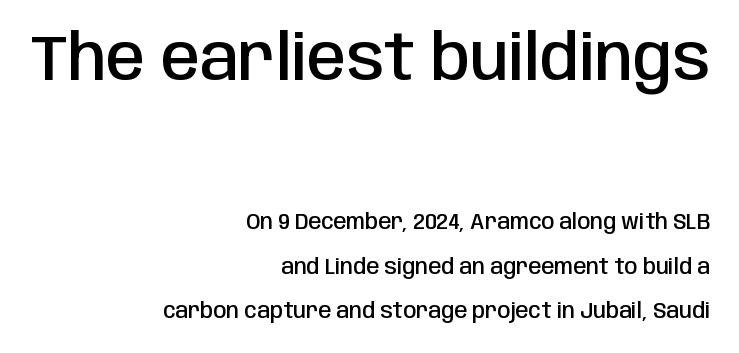
{"serif": "no", "italic": "no", "bold": "semi", "weight": "semibold", "width": "condensed", "stroke_contrast": "low", "x_height": "large", "monospaced": "no", "underline": "no", "align": "right", "line_spacing": "loose", "line_spacing_ratio": 2.11, "letter_spacing": "normal", "letter_spacing_em": 0.0, "larger_block": "first", "size_ratio": 3.0, "glyph_px": 63}
